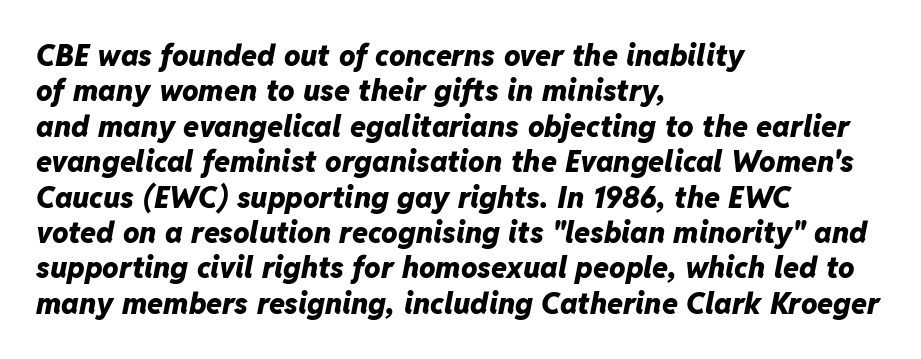
The image shows 29 px heavy type, italic (leaning right); set left-aligned, line spacing 1.22x, normal letter spacing, not underlined; low stroke contrast and a medium x-height.
